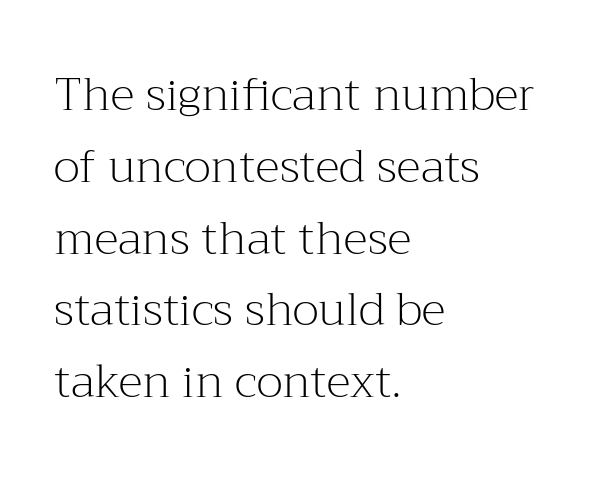
The image shows 46 px light serif type, upright; set left-aligned, normal line spacing (1.56x), normal letter spacing, not underlined; medium stroke contrast and a medium x-height.
